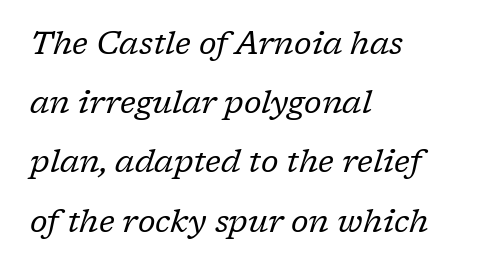
The strip under each line holds only bare page. Slanted lettering throughout. This sample uses a serif face. A typesetter would call this proportional, since set widths differ per character.
